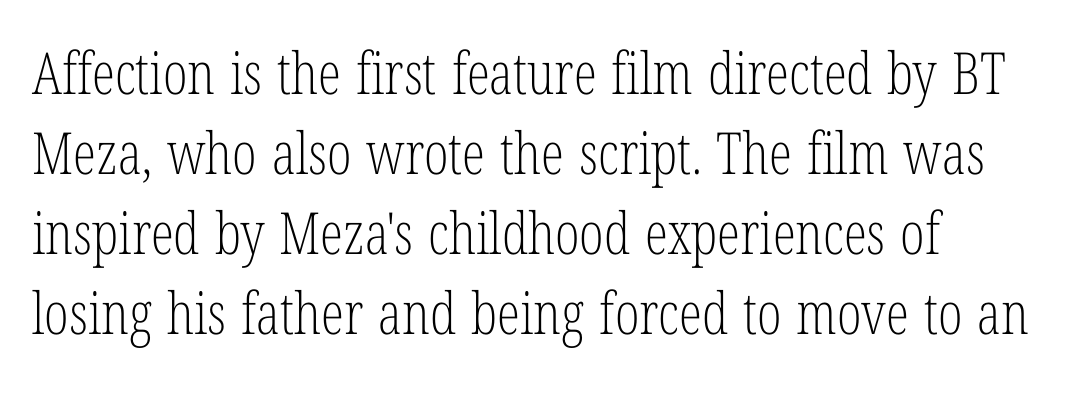
{"serif": "yes", "italic": "no", "bold": "no", "weight": "light", "width": "condensed", "stroke_contrast": "low", "x_height": "medium", "monospaced": "no", "underline": "no", "line_spacing": "normal", "line_spacing_ratio": 1.38, "letter_spacing": "normal", "letter_spacing_em": 0.0, "glyph_px": 58}
